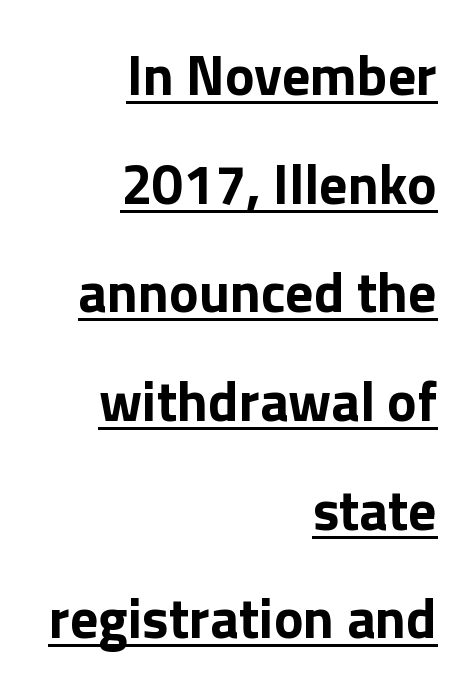
{"serif": "no", "italic": "no", "bold": "yes", "weight": "bold", "width": "normal", "x_height": "medium", "monospaced": "no", "underline": "yes", "align": "right", "line_spacing": "loose", "line_spacing_ratio": 1.94, "letter_spacing": "normal", "letter_spacing_em": 0.0, "glyph_px": 56}
